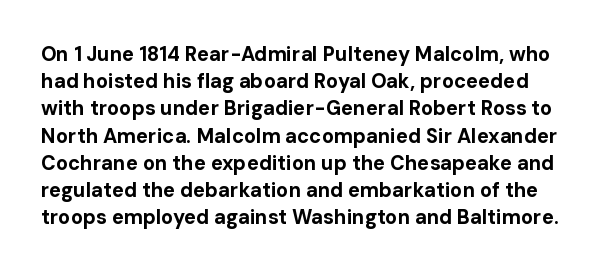
{"italic": "no", "bold": "yes", "underline": "no", "line_spacing": "normal", "line_spacing_ratio": 1.36, "letter_spacing": "normal", "letter_spacing_em": 0.0, "glyph_px": 20}
